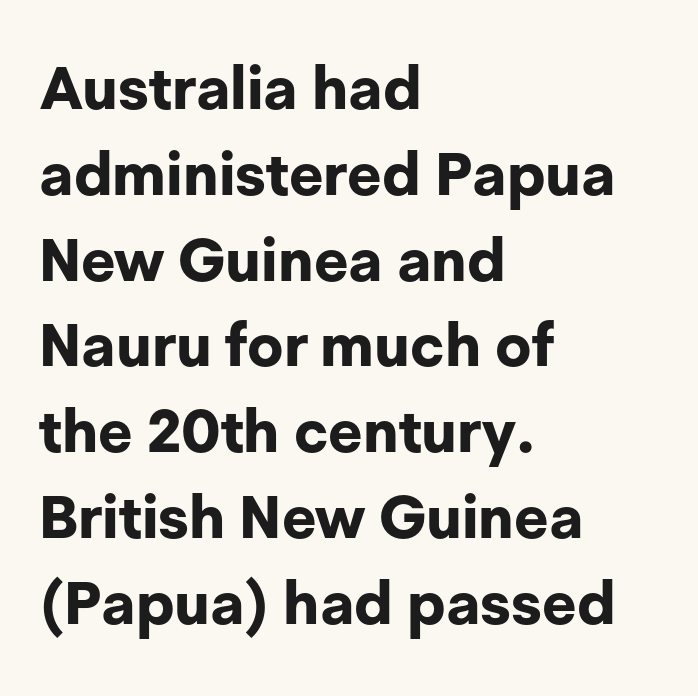
Style check: upright. How heavy is the stroke? Heavy — this is a bold. A typesetter would label this face a sans. If you measured baseline to baseline, you'd find a middling distance.
